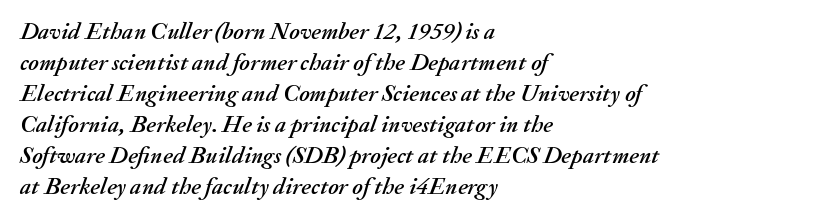
Between one letter and the next there's only the usual sliver of space. Each row of text sits above clean, open space. Honestly, the row spacing looks completely unremarkable. Short and long lines alike share a common starting point at left. If you drew a line through each stem, it would be angled.
